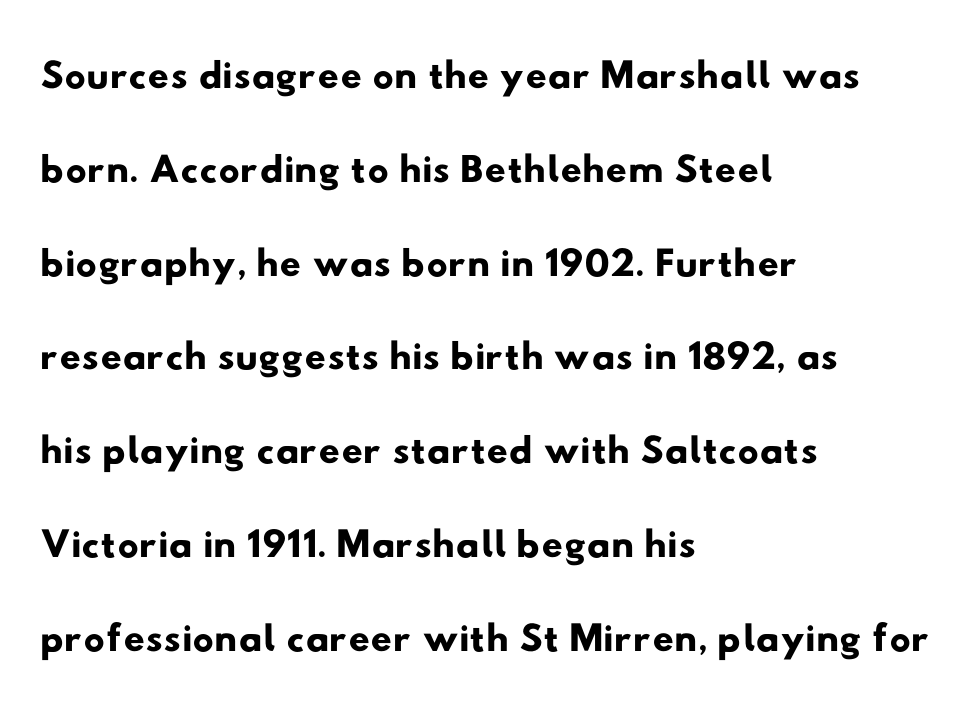
Notice how descenders clear the ascenders below comfortably — that's standard leading. Line starts are locked; line ends wander. The font family rendered here belongs to the sans-serif group. Character widths vary here, with narrow letters taking less room than wide ones. This sample uses plain, unmodified letter spacing. The words here are not underlined.
